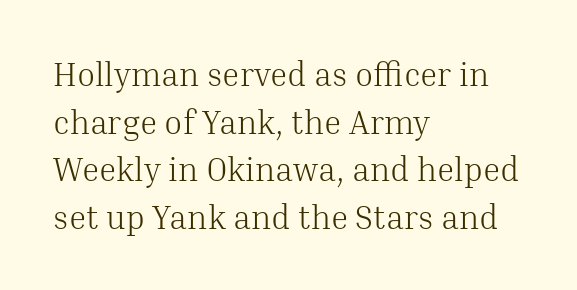
The image shows 33 px light serif type, upright; set left-aligned, normal line spacing (1.44x), normal letter spacing, not underlined; medium stroke contrast and a medium x-height.
